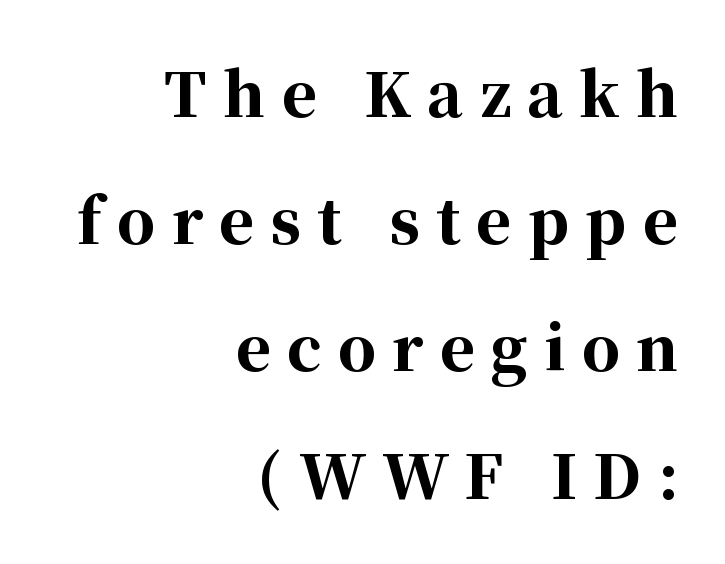
{"serif": "yes", "italic": "no", "bold": "yes", "weight": "bold", "width": "normal", "stroke_contrast": "high", "x_height": "medium", "monospaced": "no", "underline": "no", "align": "right", "line_spacing": "loose", "line_spacing_ratio": 2.12, "letter_spacing": "wide", "letter_spacing_em": 0.27, "glyph_px": 60}
